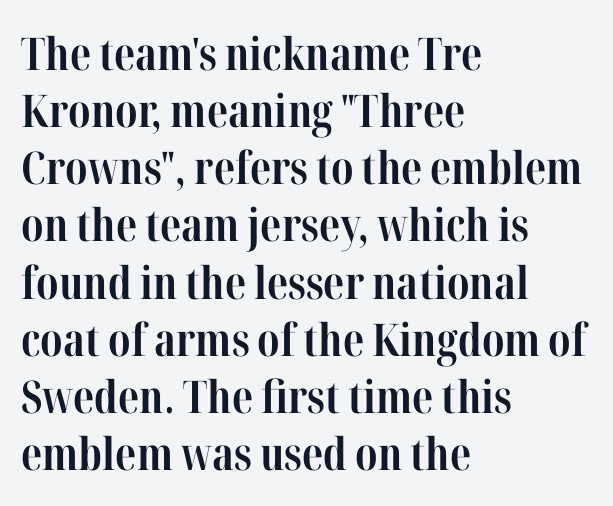
Q: Is the text bold? A: Yes.
Q: Is the text italic (slanted)? A: No, it is upright.
Q: Is the typeface a serif or a sans-serif typeface? A: Serif.
Q: Is the text underlined? A: No.
Q: How is the paragraph aligned? A: Left-aligned.
Q: Is the spacing between letters normal or unusually wide? A: Normal.
Q: Is the spacing between lines tight, normal or loose? A: Normal.
Q: Width (condensed, normal, or wide)? A: Condensed.
Q: Stroke contrast? A: High.
Q: x-height? A: Medium.
Q: Monospaced? A: No.
